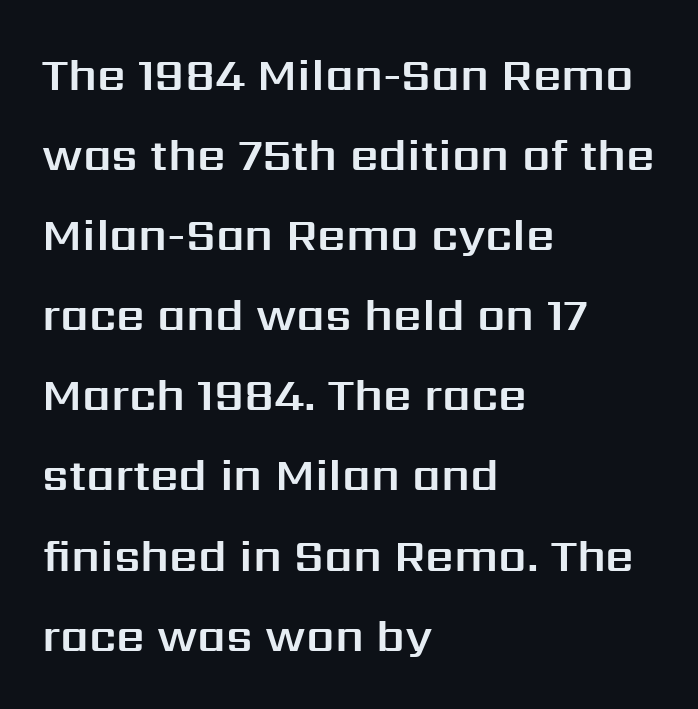
Look at the tracking — it's just the regular setting, nothing added. Posture: vertical. The text was rendered using a sans face with plain stroke endings. You could not count columns in this text — the font is proportionally spaced.
